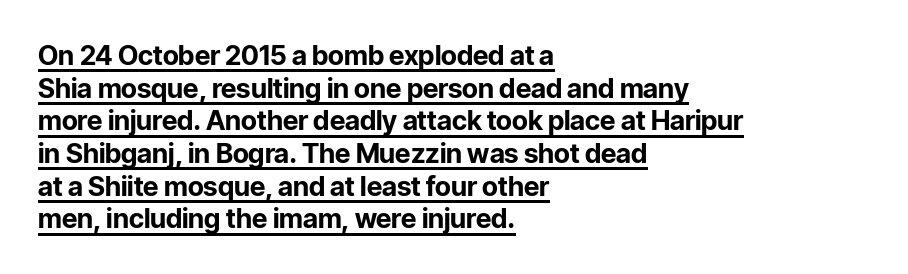
{"italic": "no", "bold": "yes", "underline": "yes", "align": "left", "line_spacing_ratio": 1.21, "letter_spacing": "normal", "letter_spacing_em": 0.0, "glyph_px": 27}
